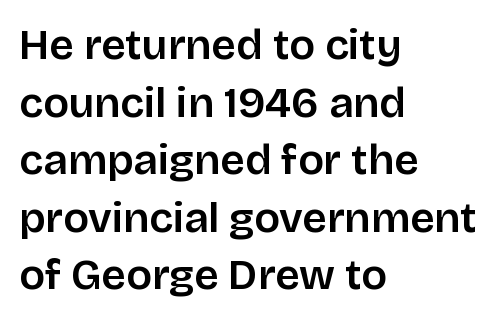
Q: Is the text bold? A: Semi-bold.
Q: Is the text italic (slanted)? A: No, it is upright.
Q: Is the typeface a serif or a sans-serif typeface? A: Sans-serif.
Q: Is the text underlined? A: No.
Q: How is the paragraph aligned? A: Left-aligned.
Q: Is the spacing between letters normal or unusually wide? A: Normal.
Q: Is the spacing between lines tight, normal or loose? A: Normal.
Q: Width (condensed, normal, or wide)? A: Normal.
Q: Stroke contrast? A: Low.
Q: x-height? A: Large.
Q: Monospaced? A: No.
